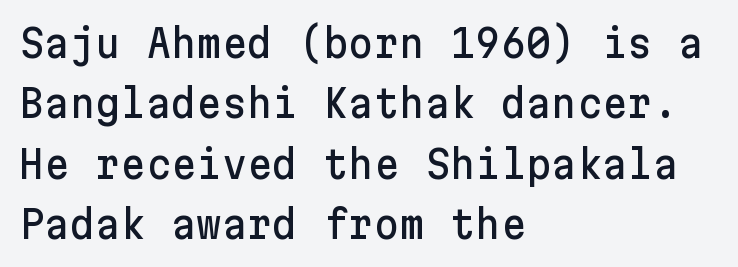
{"serif": "no", "italic": "no", "width": "normal", "stroke_contrast": "low", "x_height": "medium", "underline": "no", "align": "left", "line_spacing": "normal", "line_spacing_ratio": 1.55, "letter_spacing": "normal", "letter_spacing_em": 0.0, "glyph_px": 39}
